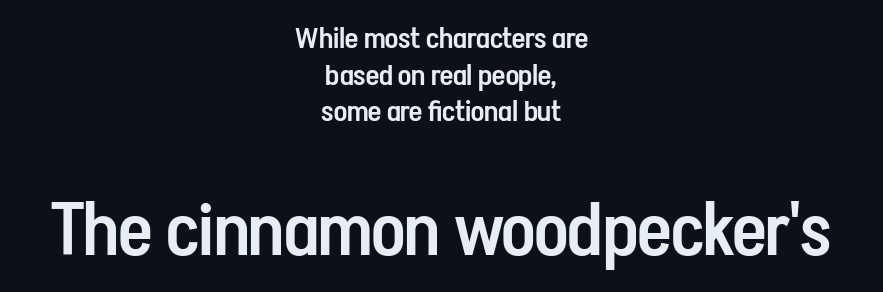
Descenders hang freely into open space. In terms of leading, this rendering sits right in the middle. Do the characters align in a grid? No, the font is proportional. A student would call this center alignment; a typographer would say set centered. The passage shown is semibold, sitting just below true bold. Visually, the bottom section dominates because its glyphs are scaled up.
